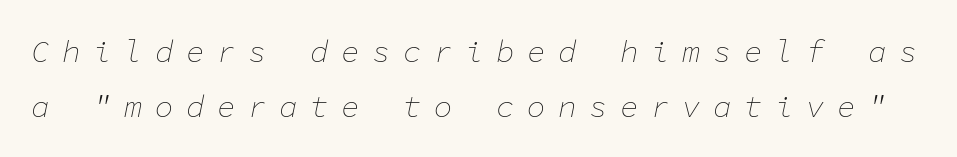
{"italic": "yes", "lean": "right", "slant_degrees": 11, "bold": "no", "weight": "thin", "width": "normal", "stroke_contrast": "low", "x_height": "medium", "monospaced": "yes", "underline": "no", "line_spacing_ratio": 1.77, "letter_spacing": "wide", "letter_spacing_em": 0.4, "glyph_px": 31}
